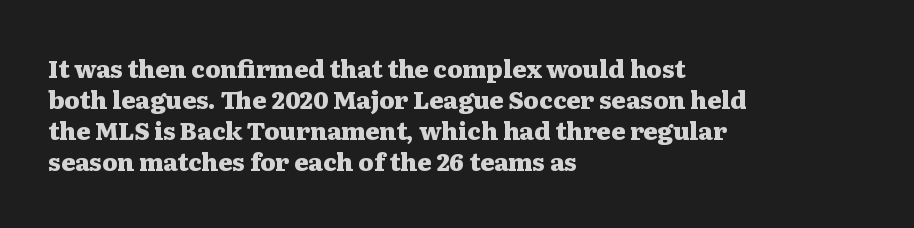
{"italic": "no", "bold": "yes", "underline": "no", "align": "left", "line_spacing": "normal", "line_spacing_ratio": 1.29, "letter_spacing": "normal", "letter_spacing_em": 0.0, "glyph_px": 24}
